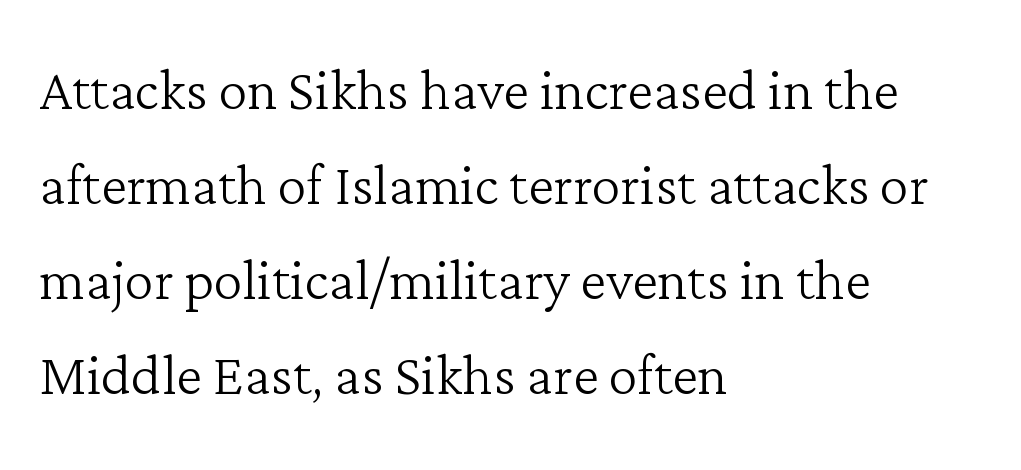
The lettering holds an erect, upright posture throughout. Regarding leading, the lines here are spaced in the standard way. These lines are composed in type with serifs. The letters sit at their default tracking, neither squeezed nor spread.
